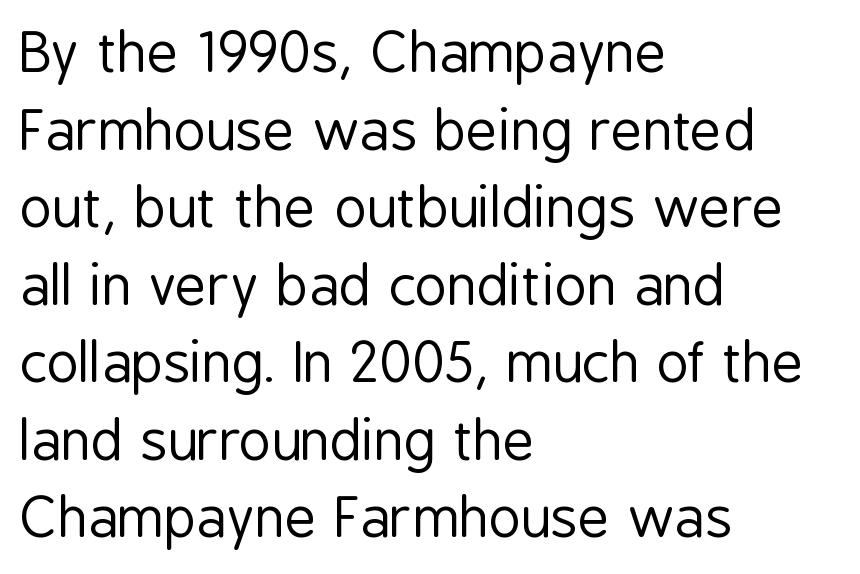
{"serif": "no", "italic": "no", "bold": "no", "weight": "regular", "width": "condensed", "stroke_contrast": "low", "x_height": "medium", "monospaced": "no", "underline": "no", "align": "left", "line_spacing": "normal", "line_spacing_ratio": 1.41, "letter_spacing": "normal", "letter_spacing_em": 0.0, "glyph_px": 55}
